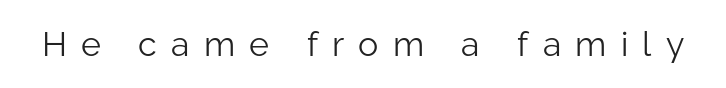
Q: Is the text bold? A: No.
Q: Is the text italic (slanted)? A: No, it is upright.
Q: Is the typeface a serif or a sans-serif typeface? A: Sans-serif.
Q: Is the text underlined? A: No.
Q: Is the spacing between letters normal or unusually wide? A: Unusually wide.
Q: Width (condensed, normal, or wide)? A: Normal.
Q: Stroke contrast? A: Low.
Q: x-height? A: Medium.
Q: Monospaced? A: No.
